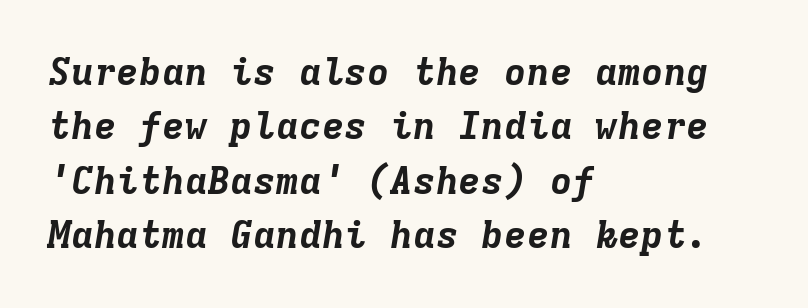
Q: Is the text bold? A: Yes.
Q: Is the text italic (slanted)? A: Yes, it leans right by about 9 degrees.
Q: Is the text underlined? A: No.
Q: How is the paragraph aligned? A: Left-aligned.
Q: Is the spacing between letters normal or unusually wide? A: Normal.
Q: Is the spacing between lines tight, normal or loose? A: Normal.
Q: Width (condensed, normal, or wide)? A: Normal.
Q: Stroke contrast? A: Low.
Q: x-height? A: Medium.
Q: Monospaced? A: Yes.
